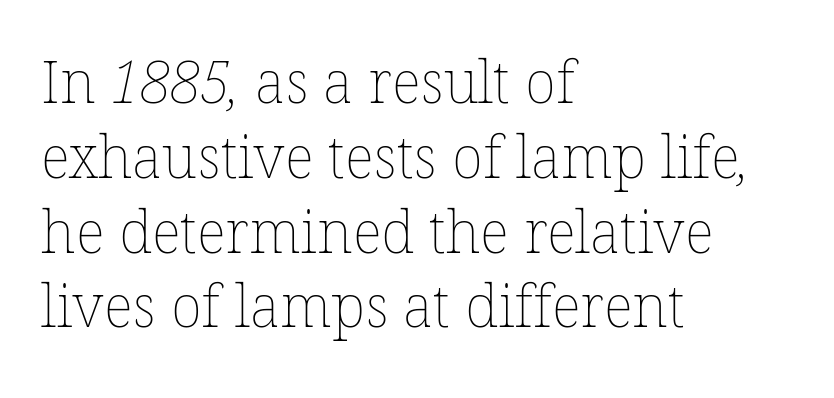
{"bold": "no", "weight": "thin", "width": "normal", "stroke_contrast": "low", "x_height": "medium", "monospaced": "no", "underline": "no", "align": "left", "line_spacing": "normal", "line_spacing_ratio": 1.29, "letter_spacing": "normal", "letter_spacing_em": 0.0, "glyph_px": 58}
